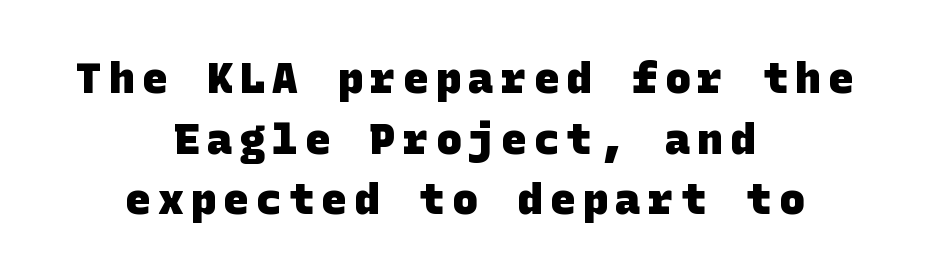
Q: Is the text bold? A: Yes.
Q: Is the typeface a serif or a sans-serif typeface? A: Sans-serif.
Q: Is the text underlined? A: No.
Q: How is the paragraph aligned? A: Centered.
Q: Is the spacing between lines tight, normal or loose? A: Normal.
Q: Width (condensed, normal, or wide)? A: Normal.
Q: Stroke contrast? A: Low.
Q: x-height? A: Large.
